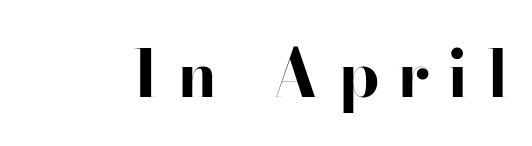
The image shows 65 px bold, wide sans-serif type, upright; set unusually wide letter spacing (+0.27 em), not underlined; high stroke contrast and a small x-height.
